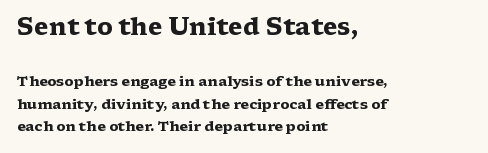
The image shows 24 px bold type, upright; set left-aligned, normal line spacing (1.62x), normal letter spacing, not underlined; the first (top) block is 1.71x larger.
